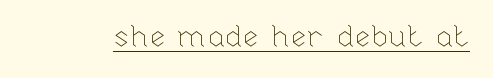
Q: Is the text bold? A: No.
Q: Is the text italic (slanted)? A: No, it is upright.
Q: Is the text underlined? A: Yes.
Q: Is the spacing between letters normal or unusually wide? A: Normal.
Q: Width (condensed, normal, or wide)? A: Normal.
Q: Stroke contrast? A: Low.
Q: x-height? A: Medium.
Q: Monospaced? A: No.
